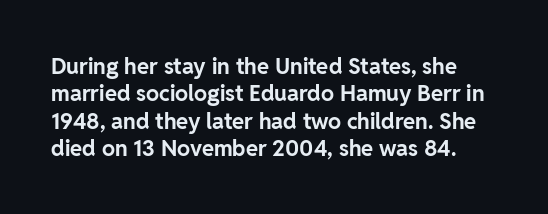
Q: Is the text bold? A: Yes.
Q: Is the text italic (slanted)? A: No, it is upright.
Q: Is the text underlined? A: No.
Q: Is the spacing between letters normal or unusually wide? A: Normal.
